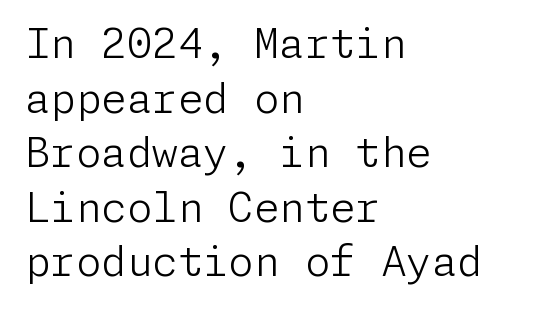
{"serif": "no", "italic": "no", "bold": "no", "weight": "light", "width": "normal", "stroke_contrast": "low", "x_height": "medium", "underline": "no", "align": "left", "line_spacing": "normal", "line_spacing_ratio": 1.33, "letter_spacing": "normal", "letter_spacing_em": 0.0, "glyph_px": 41}
